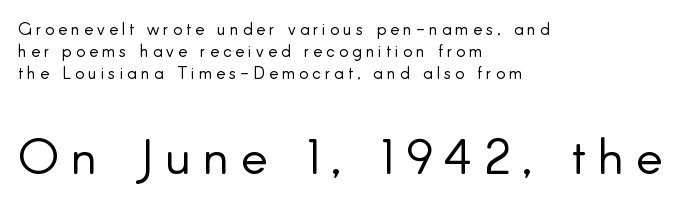
The image shows 50 px light sans-serif type, upright; set left-aligned, normal line spacing (1.3x), unusually wide letter spacing (+0.24 em), not underlined; the second (bottom) block is 2.94x larger; low stroke contrast and a small x-height.
